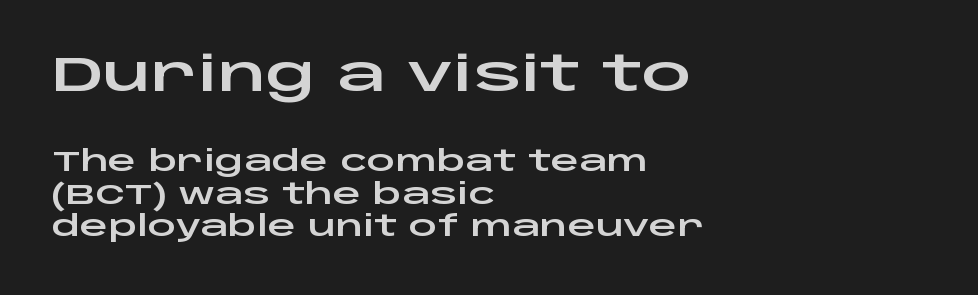
The image shows 49 px wide sans-serif type, upright; set left-aligned, line spacing 1.16x, normal letter spacing, not underlined; the first (top) block is 1.75x larger; low stroke contrast and a large x-height.
